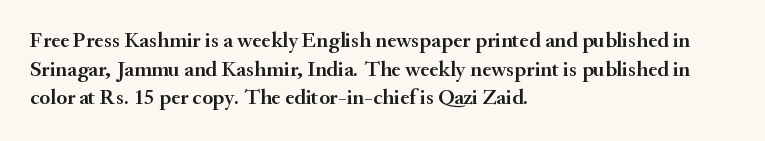
{"italic": "no", "underline": "no", "align": "left", "line_spacing": "normal", "line_spacing_ratio": 1.3, "letter_spacing": "normal", "letter_spacing_em": 0.0, "glyph_px": 22}
